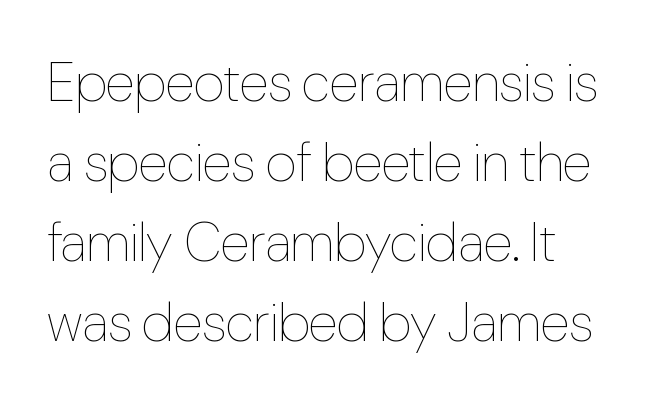
{"italic": "no", "bold": "no", "weight": "thin", "width": "condensed", "stroke_contrast": "low", "x_height": "medium", "monospaced": "no", "underline": "no", "align": "left", "line_spacing": "normal", "line_spacing_ratio": 1.48, "letter_spacing": "normal", "letter_spacing_em": 0.0, "glyph_px": 54}
